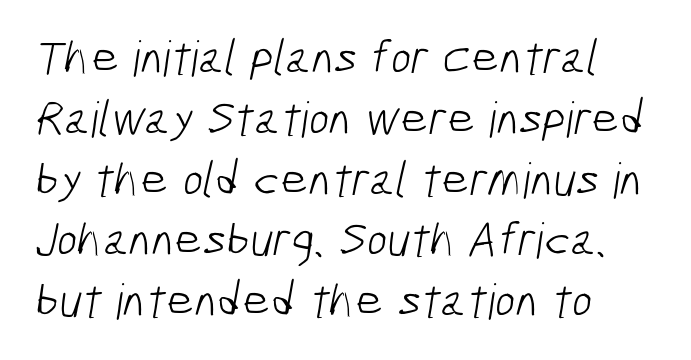
The face used here is proportionally spaced, like ordinary book or web type. Ink coverage per letter is moderate at most. Nobody drew a line under any word here. Line starts are locked; line ends wander. What stands out about the letter spacing? Nothing — it is the standard amount.
